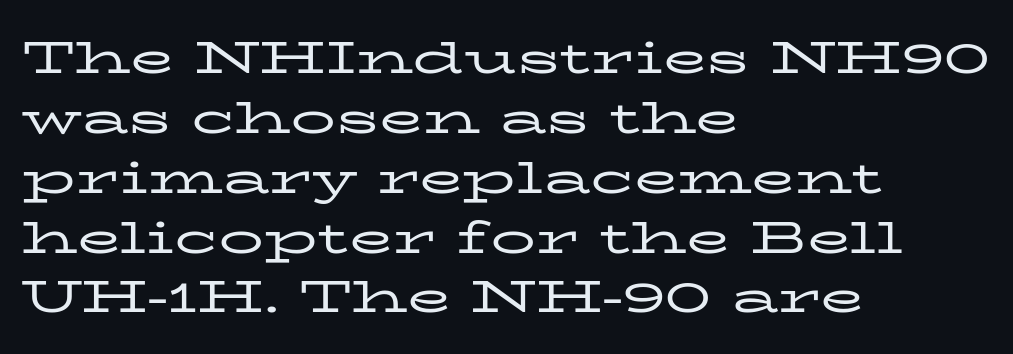
{"serif": "yes", "italic": "no", "bold": "no", "weight": "regular", "width": "wide", "stroke_contrast": "low", "x_height": "medium", "monospaced": "no", "underline": "no", "align": "left", "line_spacing": "normal", "line_spacing_ratio": 1.33, "letter_spacing": "normal", "letter_spacing_em": 0.0, "glyph_px": 45}
